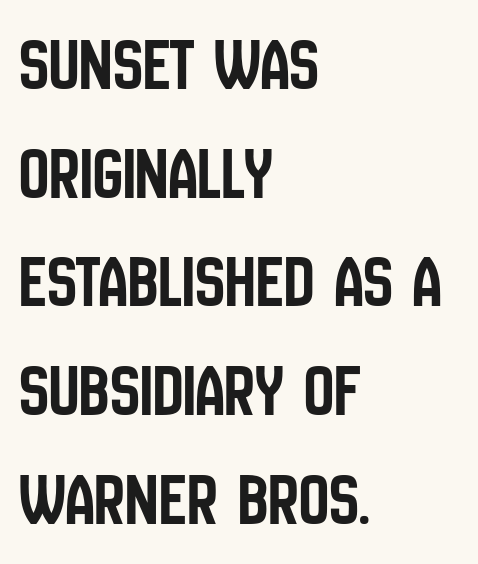
{"serif": "no", "italic": "no", "width": "condensed", "stroke_contrast": "low", "x_height": "large", "monospaced": "no", "underline": "no", "align": "left", "line_spacing": "normal", "line_spacing_ratio": 1.45, "letter_spacing": "normal", "letter_spacing_em": 0.0, "glyph_px": 75}
